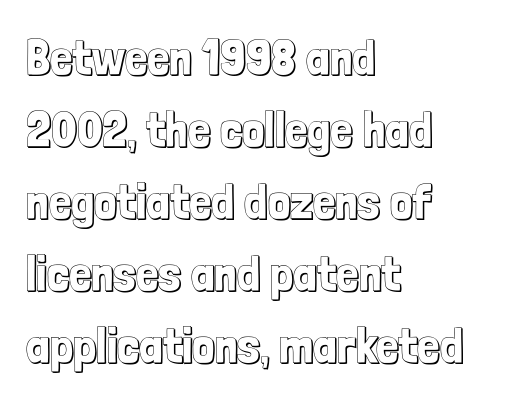
A typesetter would call this zero additional tracking. Honestly, there is no underline to notice here at all. Short and long lines alike share a common starting point at left. Quick note: not italic, upright. Character widths vary here, with narrow letters taking less room than wide ones.
